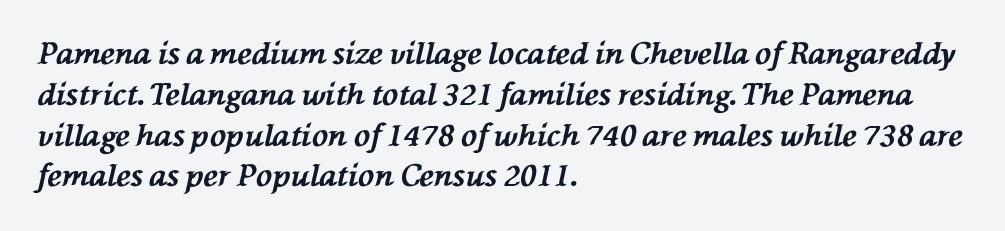
{"italic": "yes", "lean": "left", "slant_degrees": 76, "bold": "yes", "weight": "bold", "width": "normal", "stroke_contrast": "medium", "x_height": "medium", "monospaced": "no", "underline": "no", "align": "left", "line_spacing": "normal", "line_spacing_ratio": 1.36, "letter_spacing": "normal", "letter_spacing_em": 0.0, "glyph_px": 30}
